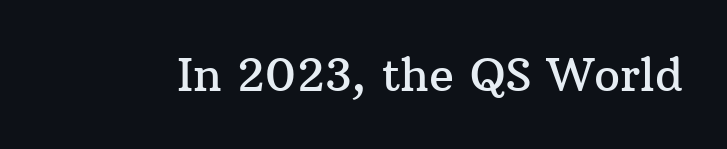
{"serif": "yes", "italic": "no", "width": "normal", "stroke_contrast": "medium", "x_height": "medium", "monospaced": "no", "underline": "no", "letter_spacing": "normal", "letter_spacing_em": 0.0, "glyph_px": 46}
